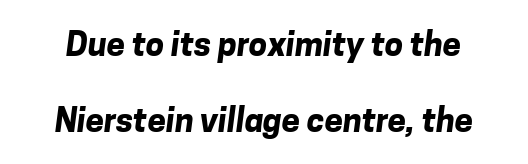
{"serif": "no", "bold": "yes", "weight": "bold", "width": "normal", "stroke_contrast": "low", "x_height": "medium", "monospaced": "no", "underline": "no", "line_spacing": "loose", "line_spacing_ratio": 2.3, "letter_spacing": "normal", "letter_spacing_em": 0.0, "glyph_px": 33}
